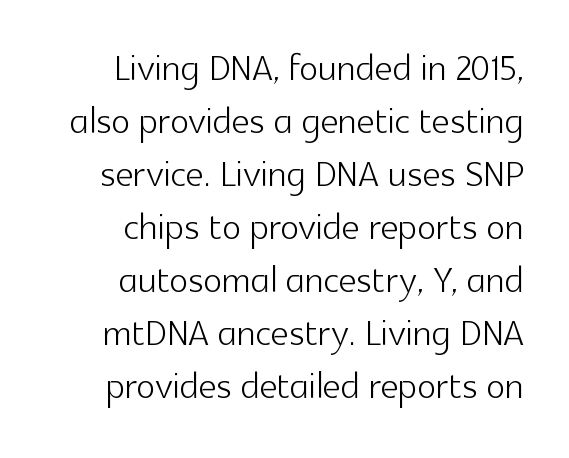
Q: Is the text bold? A: No.
Q: Is the text italic (slanted)? A: No, it is upright.
Q: Is the typeface a serif or a sans-serif typeface? A: Sans-serif.
Q: Is the text underlined? A: No.
Q: How is the paragraph aligned? A: Right-aligned.
Q: Is the spacing between letters normal or unusually wide? A: Normal.
Q: Is the spacing between lines tight, normal or loose? A: Tight.
Q: Width (condensed, normal, or wide)? A: Normal.
Q: x-height? A: Medium.
Q: Monospaced? A: No.
